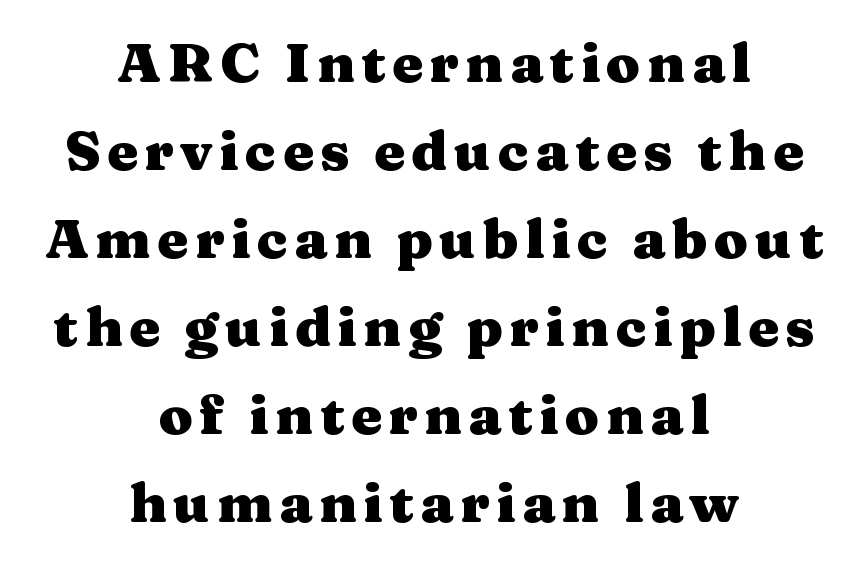
These lines are rendered in a variable-pitch font. A typesetter would label this face a serif. Line spacing here is normal. Reading down the block, each line starts at a different indent, mirrored at its end. The foot of each line stays bare and open. Tall strokes in this sample are plumb rather than angled.
